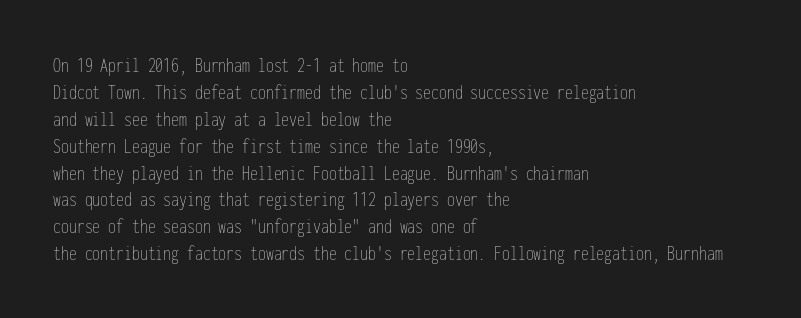
These lines keep a tight, regular rhythm from letter to letter. The rows are spaced the way most documents space them. Nothing heavy about these letters — not bold at all. A roman cut, with each character standing at attention. Check under the words: just untouched page. All the whitespace from short lines collects on the right.
